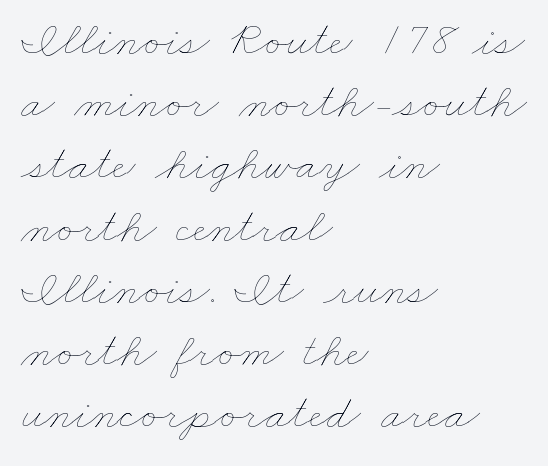
The image shows 49 px thin, wide type; set left-aligned, normal line spacing (1.27x), normal letter spacing, not underlined; low stroke contrast and a small x-height.
